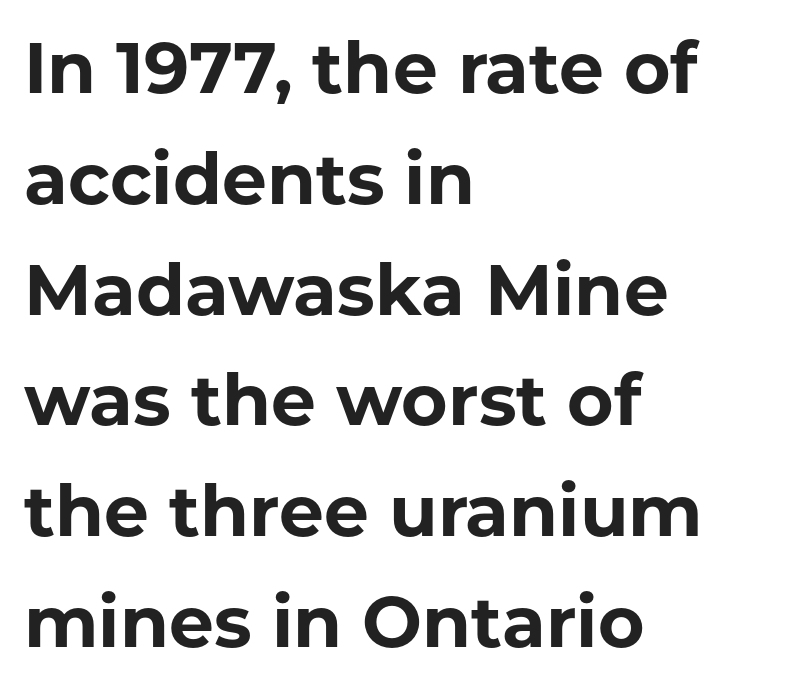
{"serif": "no", "italic": "no", "bold": "yes", "weight": "bold", "width": "normal", "stroke_contrast": "low", "x_height": "medium", "monospaced": "no", "underline": "no", "align": "left", "line_spacing": "normal", "line_spacing_ratio": 1.56, "letter_spacing": "normal", "letter_spacing_em": 0.0, "glyph_px": 71}
